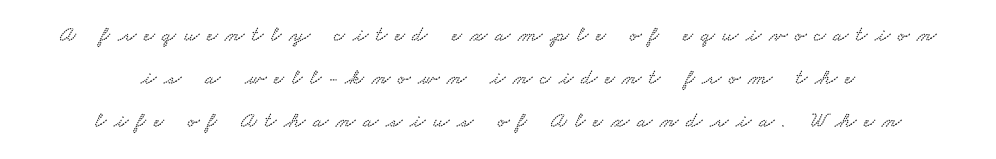
The image shows 22 px text type; set loose line spacing (1.95x), unusually wide letter spacing (+0.35 em), not underlined.
